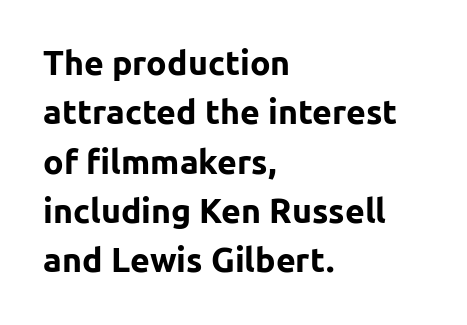
The image shows 34 px bold sans-serif type, upright; set left-aligned, normal line spacing (1.45x), normal letter spacing, not underlined; low stroke contrast and a medium x-height.
